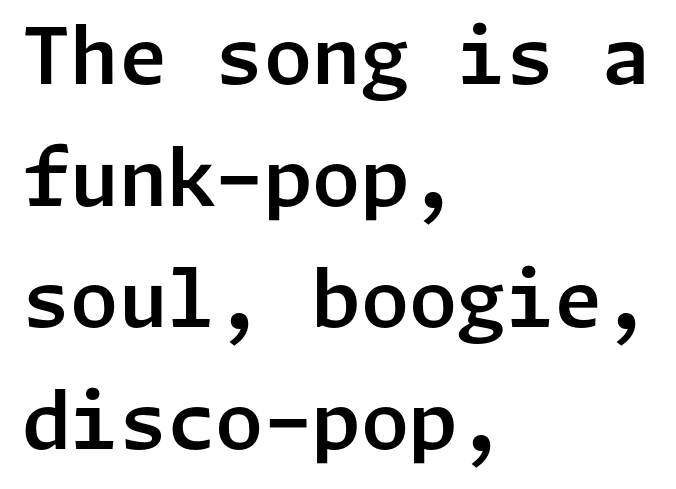
The image shows 78 px sans-serif type, upright; set left-aligned, normal line spacing (1.56x), normal letter spacing, not underlined; low stroke contrast and a medium x-height.
